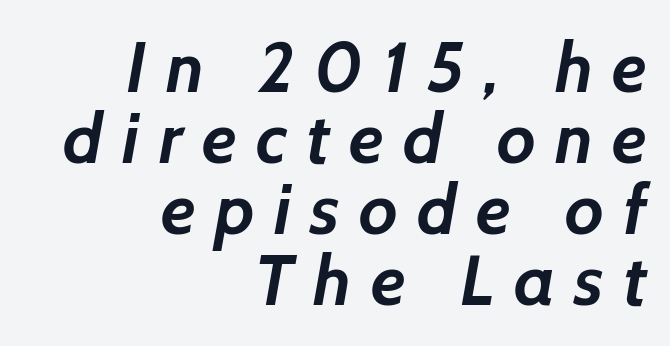
The image shows 71 px semibold sans-serif type; set right-aligned, tight line spacing (1.0x), unusually wide letter spacing (+0.27 em), not underlined; low stroke contrast and a medium x-height.
